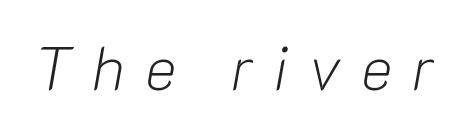
Q: Is the text bold? A: No.
Q: Is the text italic (slanted)? A: Yes, it leans right by about 10 degrees.
Q: Is the text underlined? A: No.
Q: Is the spacing between letters normal or unusually wide? A: Unusually wide.
Q: Width (condensed, normal, or wide)? A: Normal.
Q: Stroke contrast? A: Low.
Q: x-height? A: Medium.
Q: Monospaced? A: No.
